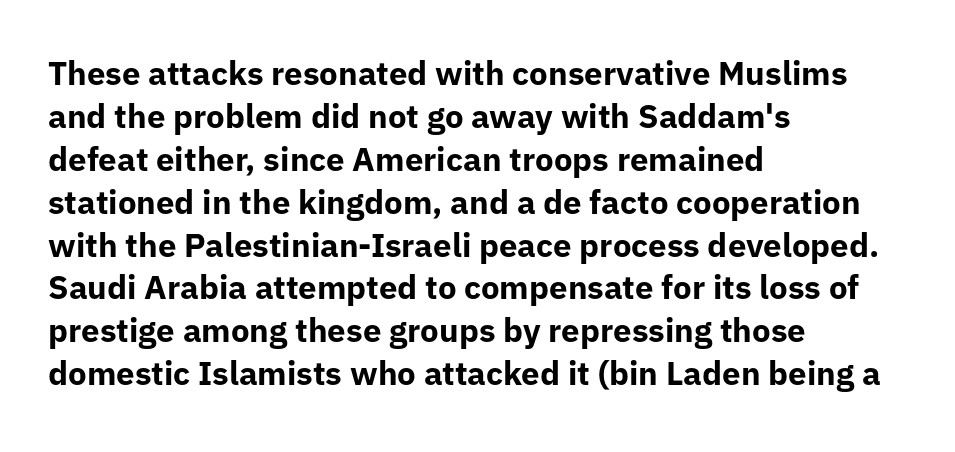
Layout note: lines flush left. Strokes here are thick enough to call this a true bold. The font family rendered here belongs to the sans-serif group. The area under the type is left untouched.
